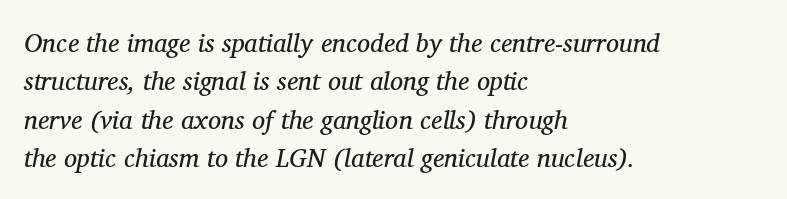
The image shows 26 px text type, italic (leaning right); set left-aligned, normal line spacing (1.48x), normal letter spacing, not underlined.
